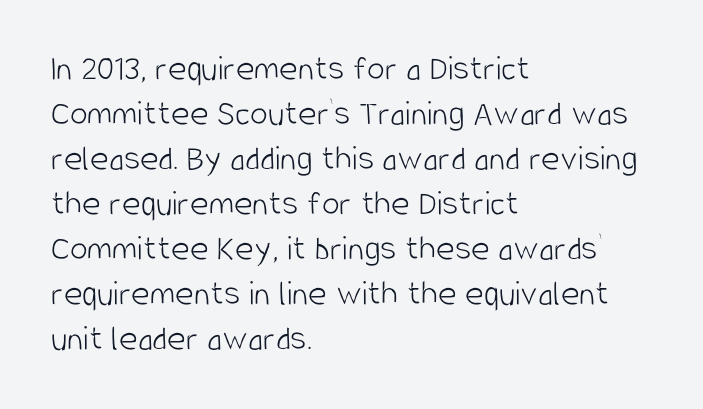
{"serif": "no", "italic": "no", "bold": "no", "weight": "light", "width": "condensed", "stroke_contrast": "low", "x_height": "large", "monospaced": "no", "underline": "no", "align": "left", "line_spacing": "normal", "line_spacing_ratio": 1.25, "letter_spacing": "normal", "letter_spacing_em": 0.0, "glyph_px": 36}
